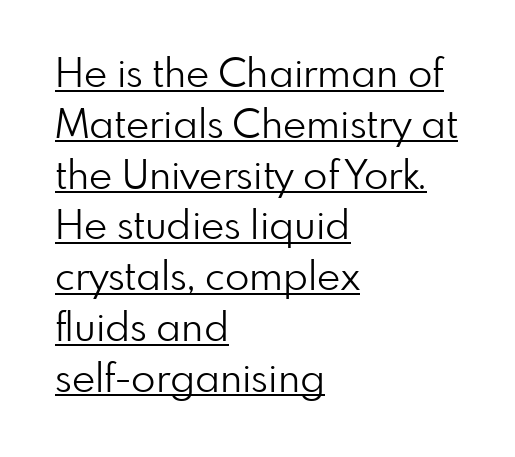
{"serif": "no", "italic": "no", "bold": "no", "weight": "light", "width": "normal", "stroke_contrast": "low", "x_height": "small", "monospaced": "no", "underline": "yes", "align": "left", "line_spacing": "normal", "line_spacing_ratio": 1.27, "letter_spacing": "normal", "letter_spacing_em": 0.0, "glyph_px": 40}
